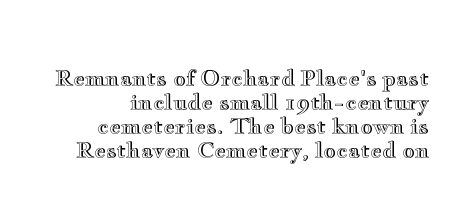
Q: Is the text italic (slanted)? A: No, it is upright.
Q: Is the text underlined? A: No.
Q: Is the spacing between letters normal or unusually wide? A: Normal.
Q: Is the spacing between lines tight, normal or loose? A: Tight.
